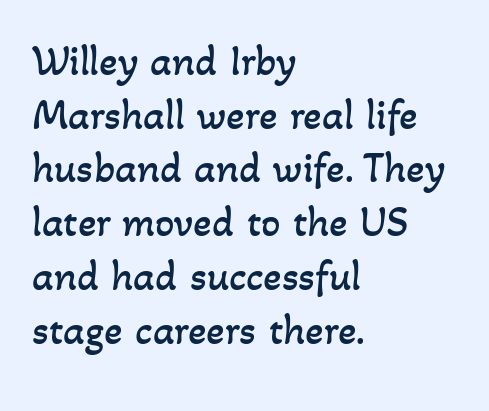
The image shows 43 px regular-weight type; set left-aligned, normal line spacing (1.25x), normal letter spacing, not underlined; low stroke contrast and a small x-height.
